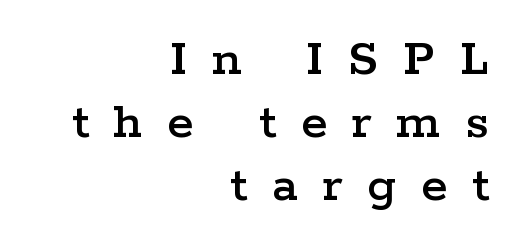
The image shows 54 px wide serif type, upright; set right-aligned, line spacing 1.17x, unusually wide letter spacing (+0.46 em), not underlined; low stroke contrast and a medium x-height.
